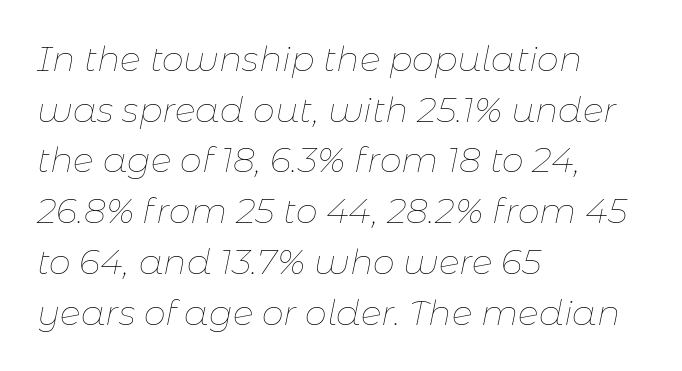
Honestly, there is no underline to notice here at all. Stems here are at most as thick as an everyday book face. Look at the tracking — it's just the regular setting, nothing added. The letters advance in unequal steps, a hallmark of proportional type.
